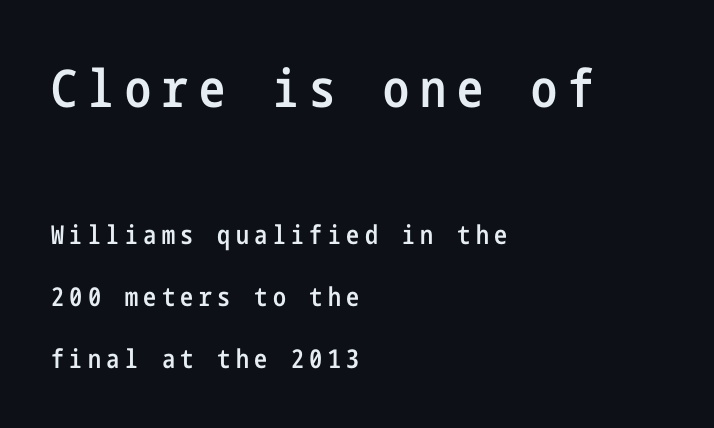
The font is running at a semibold setting, under full bold. Loosely led — the rows are spread out. A sans-serif font was chosen for this passage. The baseline area is clear. Designer's note — italics off, roman on.
